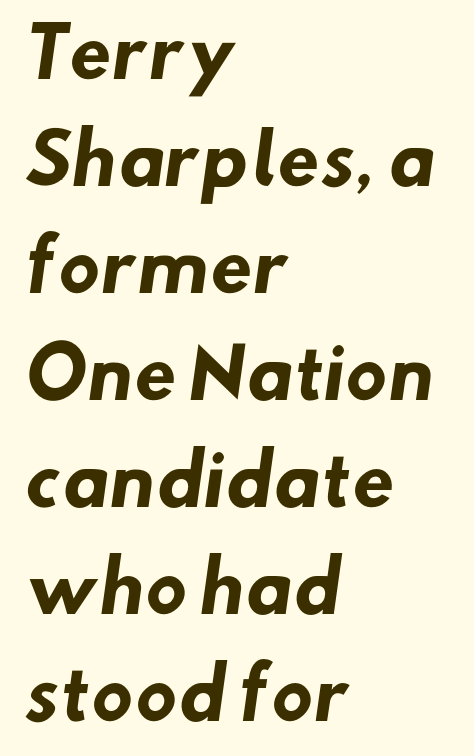
The image shows 69 px heavy sans-serif type; set left-aligned, normal line spacing (1.55x), normal letter spacing, not underlined; low stroke contrast and a small x-height.
